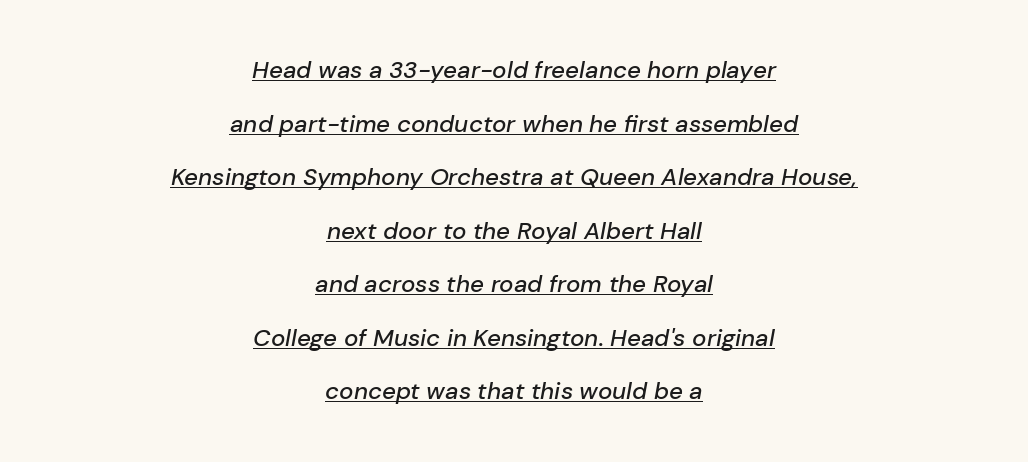
{"italic": "yes", "lean": "right", "slant_degrees": 10, "underline": "yes", "align": "center", "line_spacing": "loose", "line_spacing_ratio": 2.23, "letter_spacing": "normal", "letter_spacing_em": 0.0, "glyph_px": 24}
